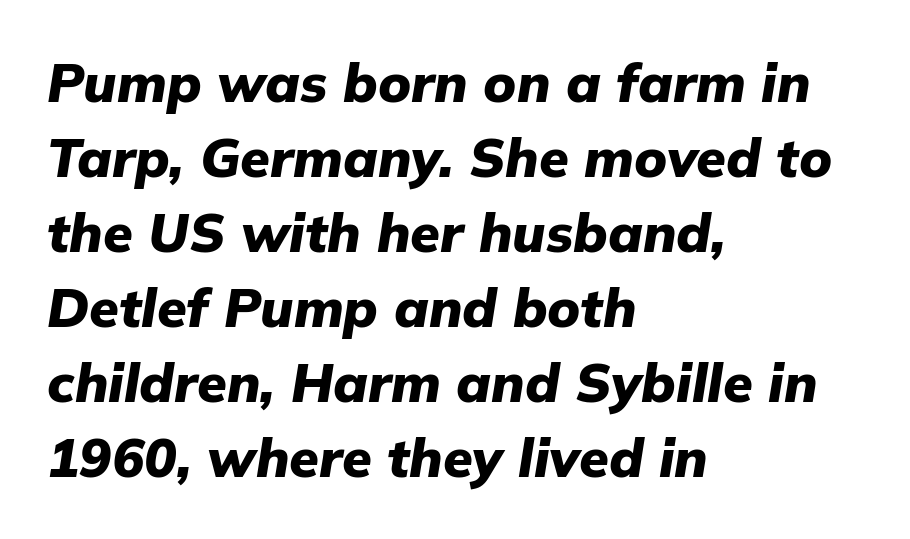
{"italic": "yes", "lean": "right", "slant_degrees": 9, "bold": "yes", "weight": "heavy", "width": "normal", "stroke_contrast": "low", "x_height": "medium", "monospaced": "no", "underline": "no", "align": "left", "line_spacing": "normal", "line_spacing_ratio": 1.39, "letter_spacing": "normal", "letter_spacing_em": 0.0, "glyph_px": 54}
